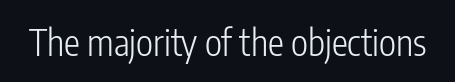
Q: Is the text bold? A: No.
Q: Is the text italic (slanted)? A: No, it is upright.
Q: Is the typeface a serif or a sans-serif typeface? A: Sans-serif.
Q: Is the text underlined? A: No.
Q: Is the spacing between letters normal or unusually wide? A: Normal.
Q: Width (condensed, normal, or wide)? A: Condensed.
Q: Stroke contrast? A: Low.
Q: x-height? A: Medium.
Q: Monospaced? A: No.
